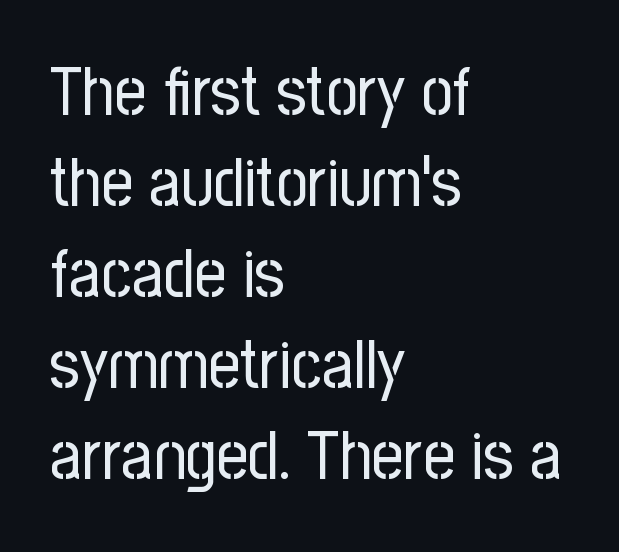
Q: Is the text bold? A: No.
Q: Is the text italic (slanted)? A: No, it is upright.
Q: Is the typeface a serif or a sans-serif typeface? A: Sans-serif.
Q: Is the text underlined? A: No.
Q: How is the paragraph aligned? A: Left-aligned.
Q: Is the spacing between letters normal or unusually wide? A: Normal.
Q: Is the spacing between lines tight, normal or loose? A: Normal.
Q: Width (condensed, normal, or wide)? A: Condensed.
Q: Stroke contrast? A: Low.
Q: x-height? A: Medium.
Q: Monospaced? A: No.
